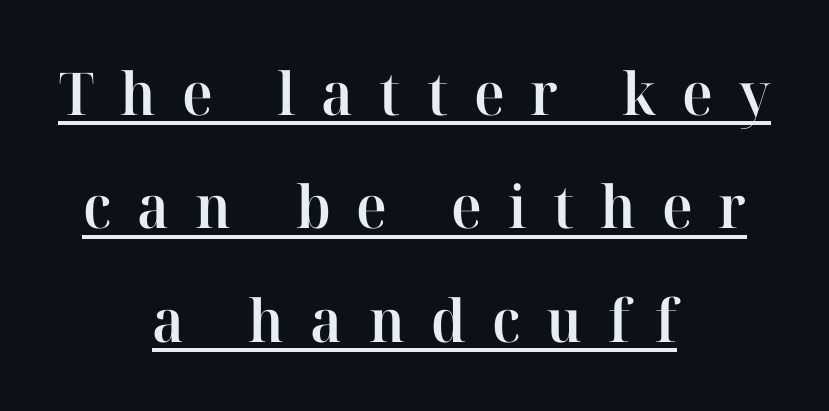
{"serif": "yes", "italic": "no", "bold": "semi", "weight": "semibold", "width": "normal", "stroke_contrast": "high", "x_height": "medium", "monospaced": "no", "underline": "yes", "align": "center", "line_spacing": "loose", "line_spacing_ratio": 1.92, "letter_spacing": "wide", "letter_spacing_em": 0.44, "glyph_px": 59}
